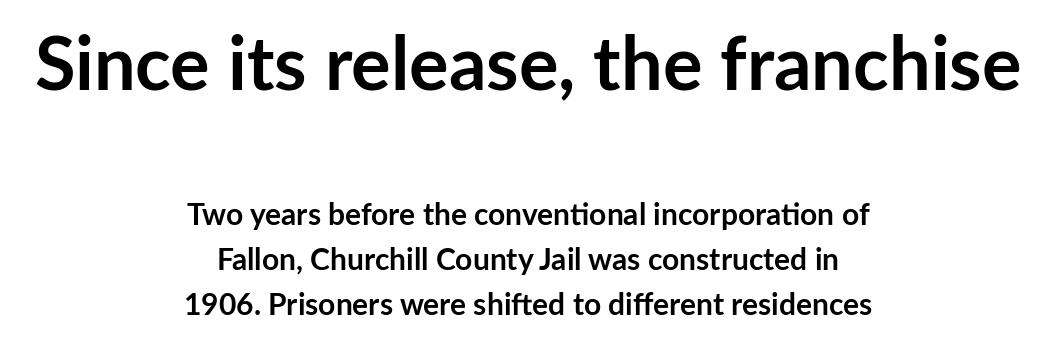
Q: Is the text bold? A: Yes.
Q: Is the text italic (slanted)? A: No, it is upright.
Q: Is the typeface a serif or a sans-serif typeface? A: Sans-serif.
Q: Is the text underlined? A: No.
Q: How is the paragraph aligned? A: Centered.
Q: Is the spacing between letters normal or unusually wide? A: Normal.
Q: Is the spacing between lines tight, normal or loose? A: Normal.
Q: Which block of text is set in a larger size, the first (top) or the second (bottom)? A: The first (top) one.
Q: Width (condensed, normal, or wide)? A: Normal.
Q: Stroke contrast? A: Low.
Q: x-height? A: Medium.
Q: Monospaced? A: No.
